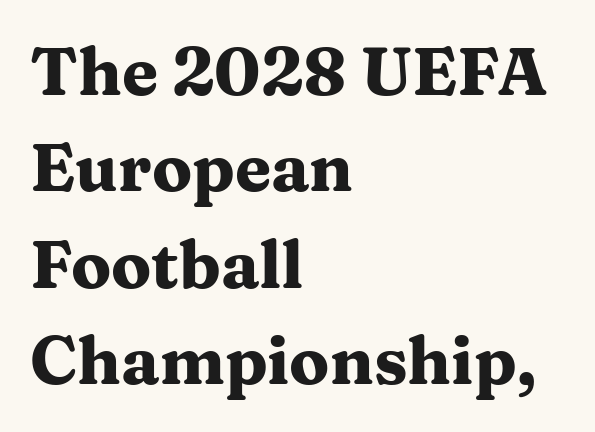
These lines are rendered in a variable-pitch font. The letters are bold, with thick, heavy strokes. Posture: vertical. This sample uses a serif face. Lines of text with bare space underneath. Horizontally, the lines are justified to the leading edge only.
